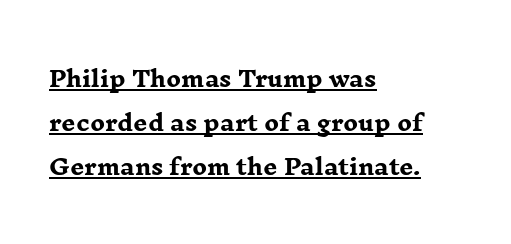
{"italic": "no", "bold": "yes", "underline": "yes", "align": "left", "line_spacing": "loose", "line_spacing_ratio": 1.99, "letter_spacing": "normal", "letter_spacing_em": 0.0, "glyph_px": 22}
